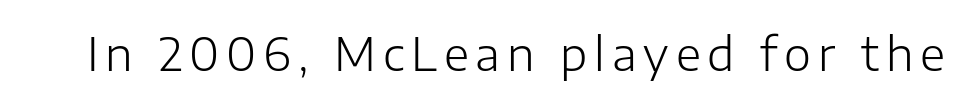
{"serif": "no", "italic": "no", "bold": "no", "weight": "light", "width": "normal", "stroke_contrast": "low", "x_height": "medium", "monospaced": "no", "underline": "no", "glyph_px": 46}
